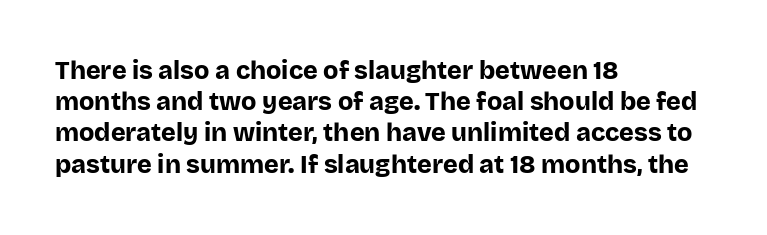
Q: Is the text bold? A: Yes.
Q: Is the text italic (slanted)? A: No, it is upright.
Q: Is the text underlined? A: No.
Q: How is the paragraph aligned? A: Left-aligned.
Q: Is the spacing between letters normal or unusually wide? A: Normal.
Q: Is the spacing between lines tight, normal or loose? A: Normal.
